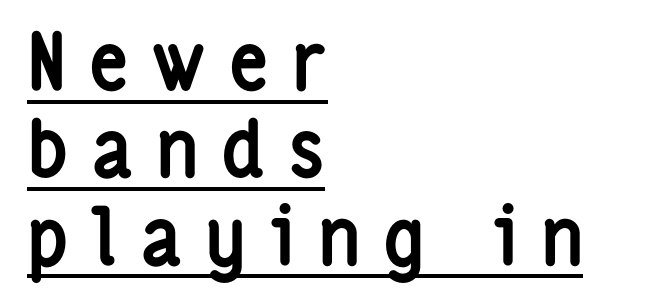
The compositor pushed each line to the left boundary. This is heavy type, rendered in bold. The gaps between neighbouring characters are conspicuously large. Here the designer chose a conventional face with non-uniform glyph widths. Whoever set this chose condensed vertical rhythm over breathing room. The glyphs are accompanied by a horizontal stroke just below them.
